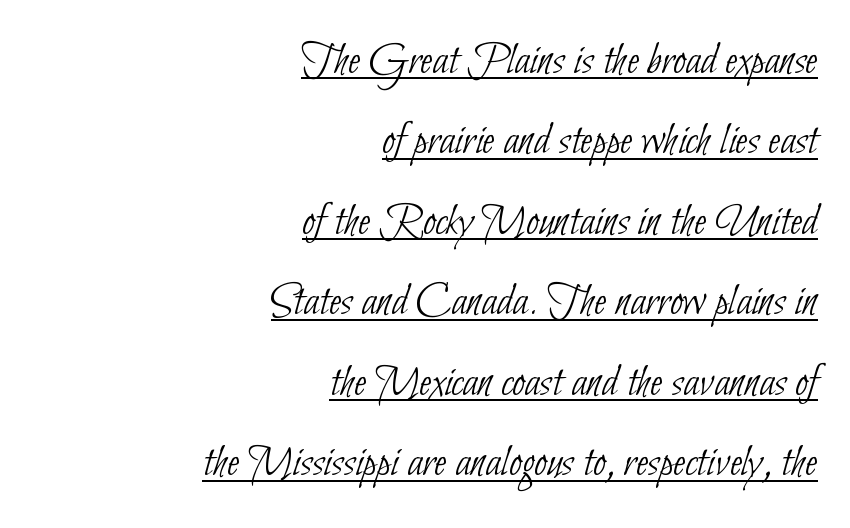
The image shows 46 px thin, condensed sans-serif type; set right-aligned, line spacing 1.75x, normal letter spacing, underlined; low stroke contrast and a small x-height.
